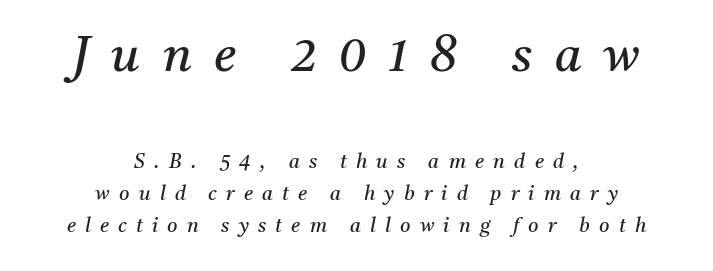
Q: Is the text bold? A: No.
Q: Is the text italic (slanted)? A: Yes, it leans right by about 11 degrees.
Q: Is the typeface a serif or a sans-serif typeface? A: Serif.
Q: Is the text underlined? A: No.
Q: How is the paragraph aligned? A: Centered.
Q: Is the spacing between letters normal or unusually wide? A: Unusually wide.
Q: Is the spacing between lines tight, normal or loose? A: Normal.
Q: Which block of text is set in a larger size, the first (top) or the second (bottom)? A: The first (top) one.
Q: Width (condensed, normal, or wide)? A: Normal.
Q: Stroke contrast? A: Medium.
Q: x-height? A: Medium.
Q: Monospaced? A: No.
